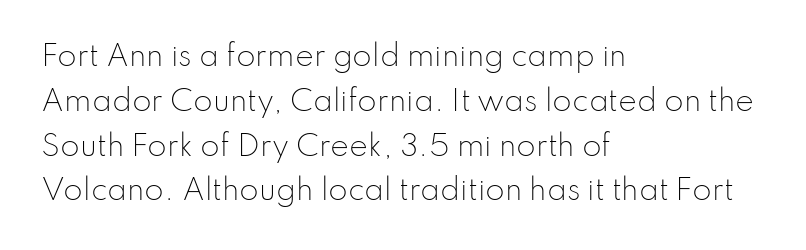
{"serif": "no", "italic": "no", "bold": "no", "weight": "light", "width": "normal", "stroke_contrast": "low", "x_height": "small", "monospaced": "no", "underline": "no", "align": "left", "line_spacing": "normal", "line_spacing_ratio": 1.6, "letter_spacing": "normal", "letter_spacing_em": 0.0, "glyph_px": 28}
